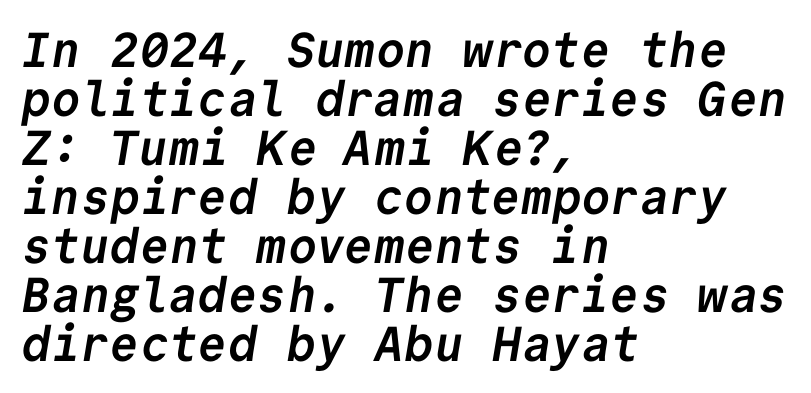
Here the designer chose a console-style face with uniform glyph widths. Each word holds together tightly as a unit, with standard inter-letter gaps. Every row of glyphs begins at an identical x-position on the left. The rendering shows plain stroke endings on the letterforms — a sans-serif design. Regarding leading, the lines here are crowded together.
